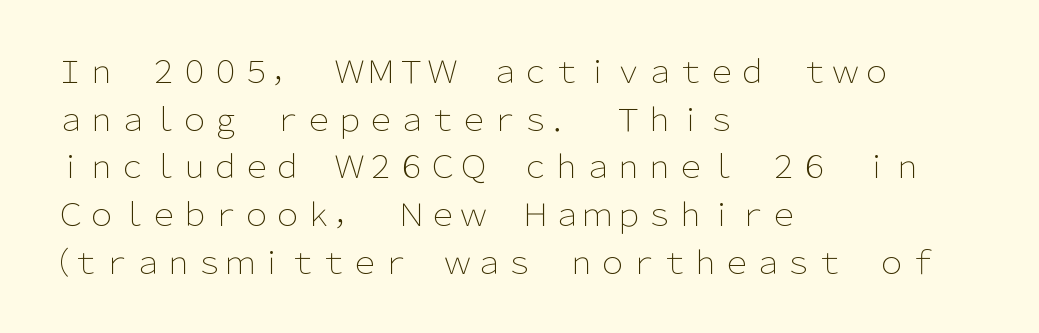
Has an underline been added? It has not. Is the type heavy? It reads as light-to-regular instead. Students, note that the glyphs here touch the page at normal intervals. The type sits square on the baseline with zero lean.
